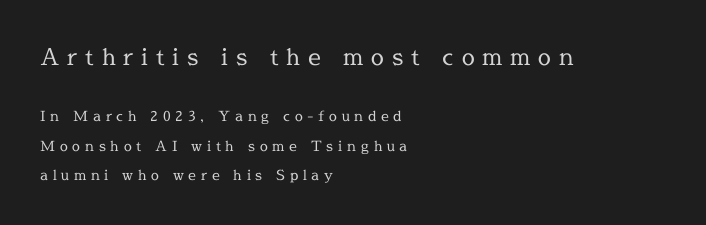
Underline: absent. Between one letter and the next there's a generous, obvious gap. Leading: increased. Letters have the restrained weight of plain body copy at most.
